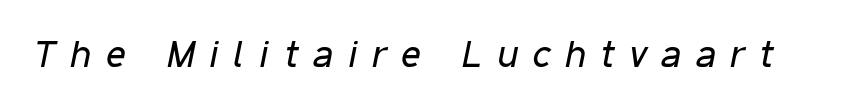
Spacing verdict: proportional, widths tailored to each character. Italic? Definitely — the glyphs are oblique. The face used here is rendered with a markedly widened letterfit. The space directly below the letters is spotless. The face looks like a standard text weight, possibly lighter.
